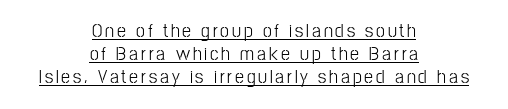
Underlined type. Bold? No — there's no thickening of the strokes. Interline gaps are noticeably narrow in this sample. The text block is weighted toward neither margin, spreading evenly from the middle. The axis of the letterforms is exactly vertical.
